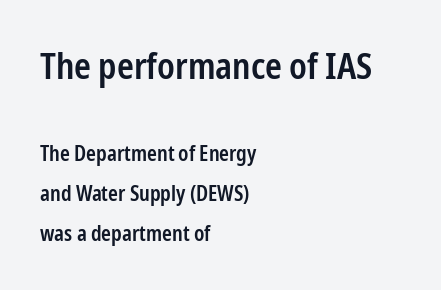
Caption: semibold face, moderately heavy strokes. To sum up the face: it is a sans, with no serifs. You could not count columns in this text — the font is proportionally spaced. The letters in the upper block stand taller than those in the block below.
